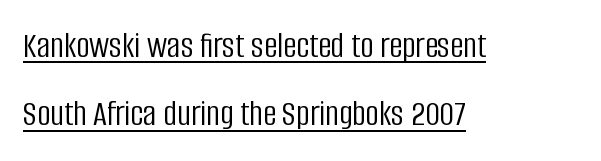
The image shows 37 px light, condensed sans-serif type, upright; set left-aligned, line spacing 1.85x, normal letter spacing, underlined; low stroke contrast and a large x-height.
